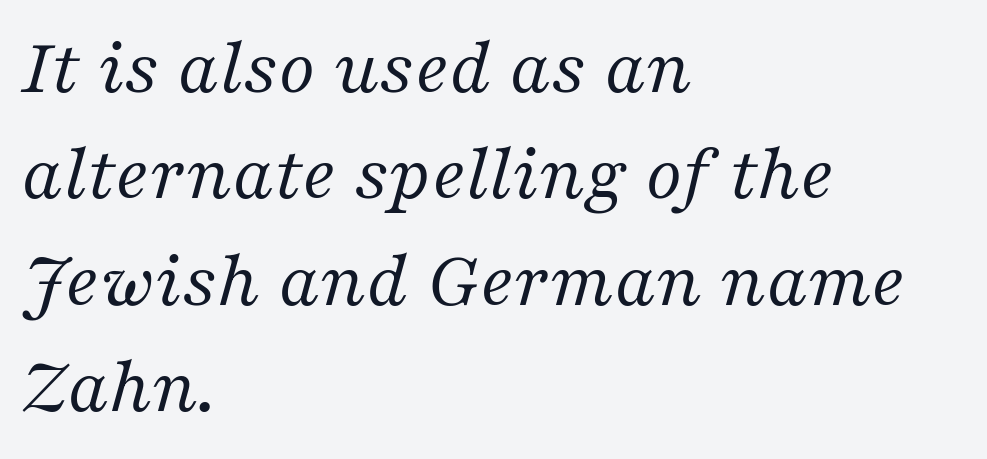
Q: Is the text bold? A: No.
Q: Is the text italic (slanted)? A: Yes, it leans right by about 16 degrees.
Q: Is the typeface a serif or a sans-serif typeface? A: Serif.
Q: Is the text underlined? A: No.
Q: How is the paragraph aligned? A: Left-aligned.
Q: Is the spacing between letters normal or unusually wide? A: Normal.
Q: Is the spacing between lines tight, normal or loose? A: Normal.
Q: Width (condensed, normal, or wide)? A: Normal.
Q: Stroke contrast? A: Medium.
Q: x-height? A: Medium.
Q: Monospaced? A: No.
